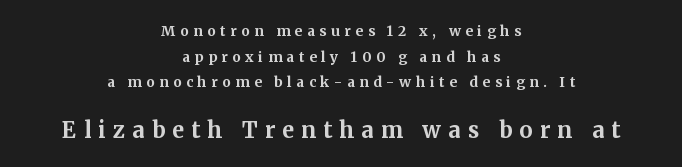
{"italic": "no", "bold": "yes", "underline": "no", "align": "center", "line_spacing_ratio": 1.83, "letter_spacing": "wide", "letter_spacing_em": 0.33, "larger_block": "second", "size_ratio": 1.57, "glyph_px": 22}
